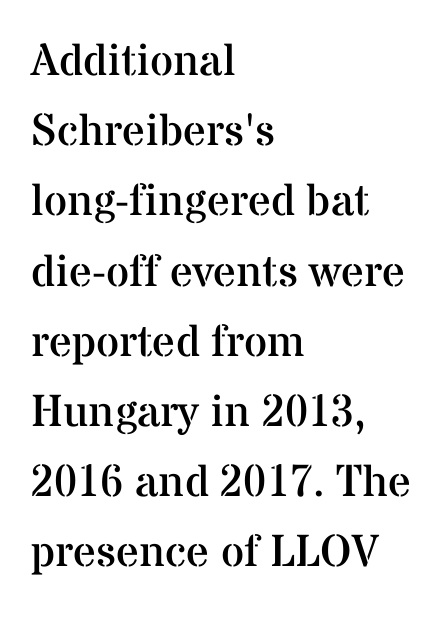
{"serif": "yes", "italic": "no", "bold": "no", "weight": "regular", "width": "normal", "stroke_contrast": "medium", "x_height": "medium", "monospaced": "no", "underline": "no", "align": "left", "line_spacing": "normal", "line_spacing_ratio": 1.56, "letter_spacing": "normal", "letter_spacing_em": 0.0, "glyph_px": 45}
